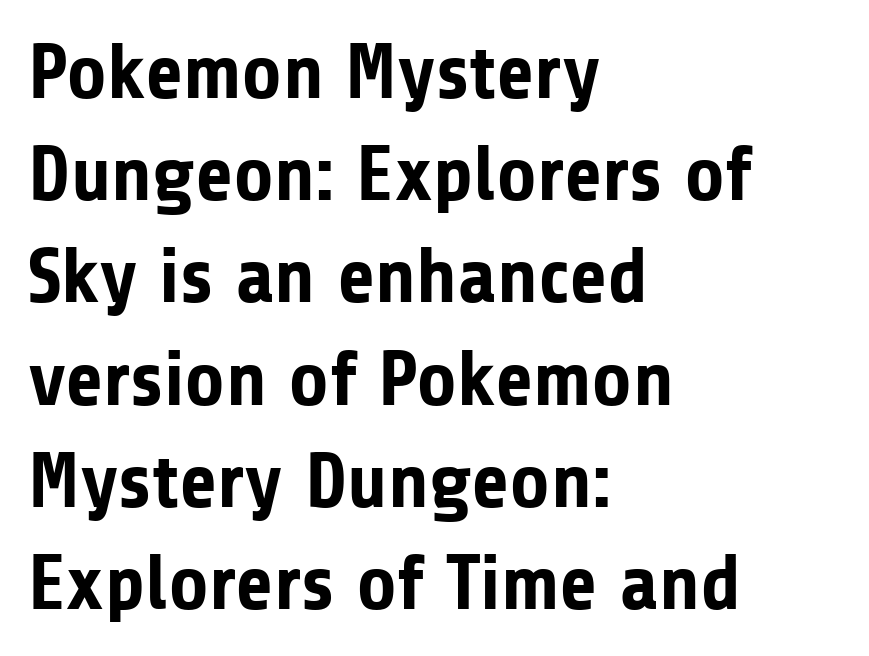
Q: Is the text bold? A: Yes.
Q: Is the text italic (slanted)? A: No, it is upright.
Q: Is the typeface a serif or a sans-serif typeface? A: Sans-serif.
Q: Is the text underlined? A: No.
Q: How is the paragraph aligned? A: Left-aligned.
Q: Is the spacing between letters normal or unusually wide? A: Normal.
Q: Is the spacing between lines tight, normal or loose? A: Normal.
Q: Width (condensed, normal, or wide)? A: Normal.
Q: Stroke contrast? A: Low.
Q: x-height? A: Medium.
Q: Monospaced? A: No.
